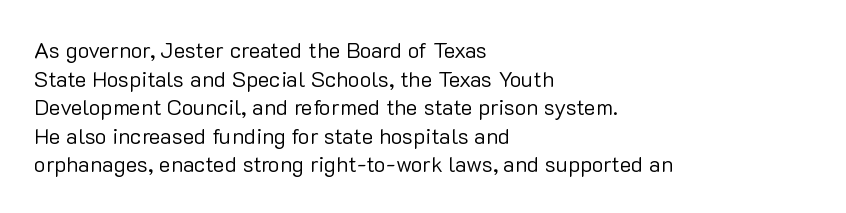
Check the space under the baseline: it is left empty. Characters follow at the spacing the type designer built in. These glyphs show unthickened strokes, regular width or finer. This is the regular roman posture of the typeface. A typesetter would call this leading conventional body-copy spacing. The compositor pushed each line to the left boundary.
